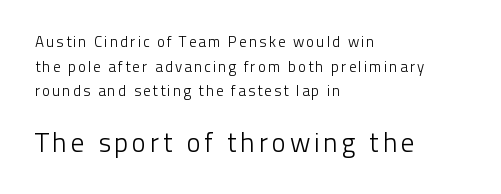
Characters remain perfectly vertical along every line. Character size in the trailing block exceeds that of the leading block. Clear beneath every line of the passage. The rows are spaced the way most documents space them. One-word summary of the alignment: left.
